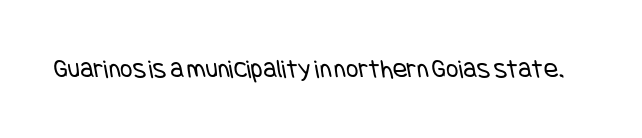
{"bold": "no", "underline": "no", "letter_spacing": "normal", "letter_spacing_em": 0.0, "glyph_px": 27}
